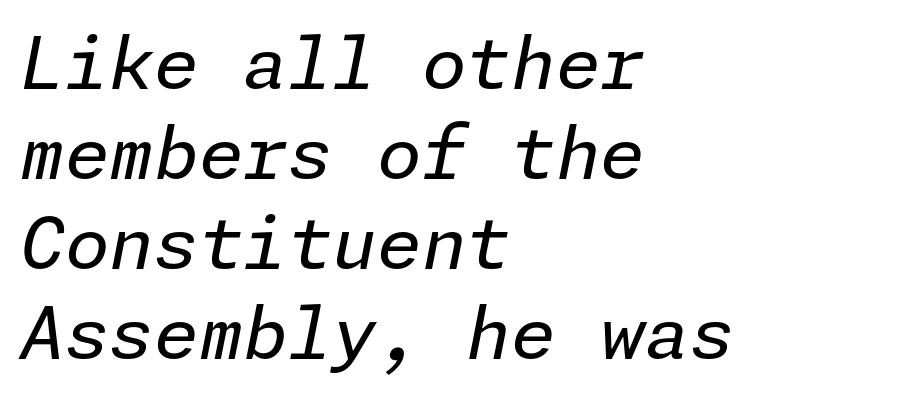
Q: Is the text bold? A: No.
Q: Is the text italic (slanted)? A: Yes, it leans right by about 11 degrees.
Q: Is the text underlined? A: No.
Q: How is the paragraph aligned? A: Left-aligned.
Q: Is the spacing between letters normal or unusually wide? A: Normal.
Q: Is the spacing between lines tight, normal or loose? A: Normal.
Q: Width (condensed, normal, or wide)? A: Normal.
Q: Stroke contrast? A: Low.
Q: x-height? A: Medium.
